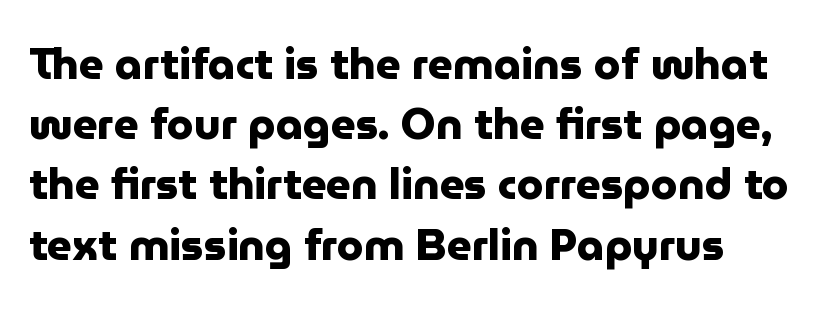
The gap between lines stays unmarked. Is this a fixed-width face? No — the glyphs have proportional, varying widths. Successive baselines arrive at the customary interval. Does the type have serifs? No, each stem ends abruptly.
